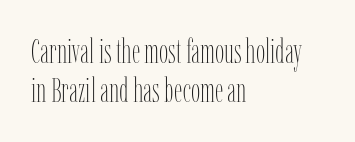
{"italic": "no", "bold": "no", "weight": "thin", "width": "condensed", "stroke_contrast": "low", "x_height": "medium", "monospaced": "no", "underline": "no", "align": "left", "line_spacing_ratio": 1.18, "letter_spacing": "normal", "letter_spacing_em": 0.0, "glyph_px": 33}
